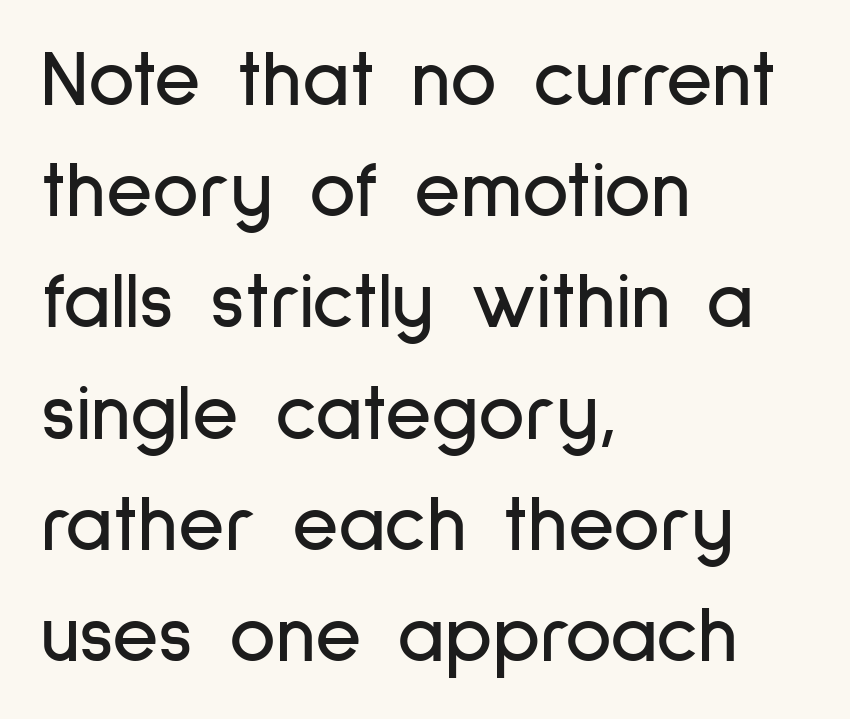
The image shows 80 px condensed sans-serif type, upright; set left-aligned, normal line spacing (1.39x), normal letter spacing, not underlined; low stroke contrast and a medium x-height.
